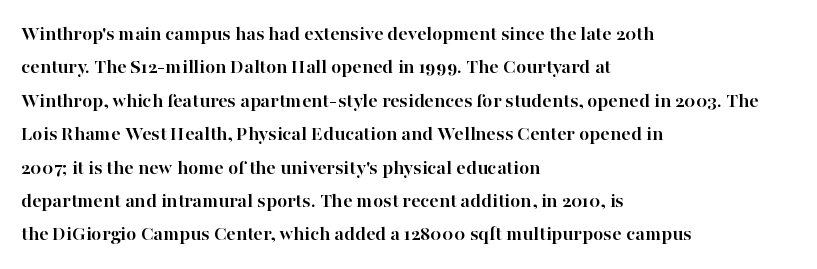
The image shows 21 px bold type, upright; set left-aligned, normal line spacing (1.59x), normal letter spacing, not underlined.
